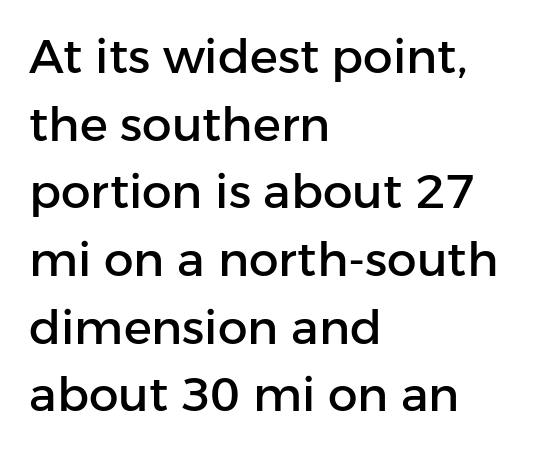
Tracking value appears to be zero — textbook default spacing. Rows of type keep a routine distance in the vertical direction. The passage shown is typed in a proportional face where columns would drift. Beneath every word, the page is bare. Left-aligned paragraph, ragged on the right.
